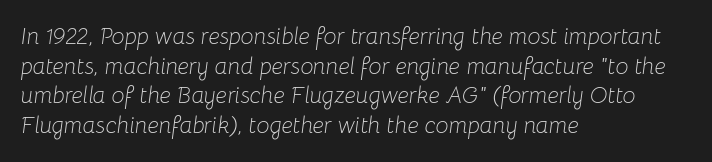
{"italic": "yes", "lean": "right", "slant_degrees": 8, "bold": "no", "underline": "no", "align": "left", "line_spacing": "normal", "line_spacing_ratio": 1.29, "letter_spacing": "normal", "letter_spacing_em": 0.0, "glyph_px": 23}
